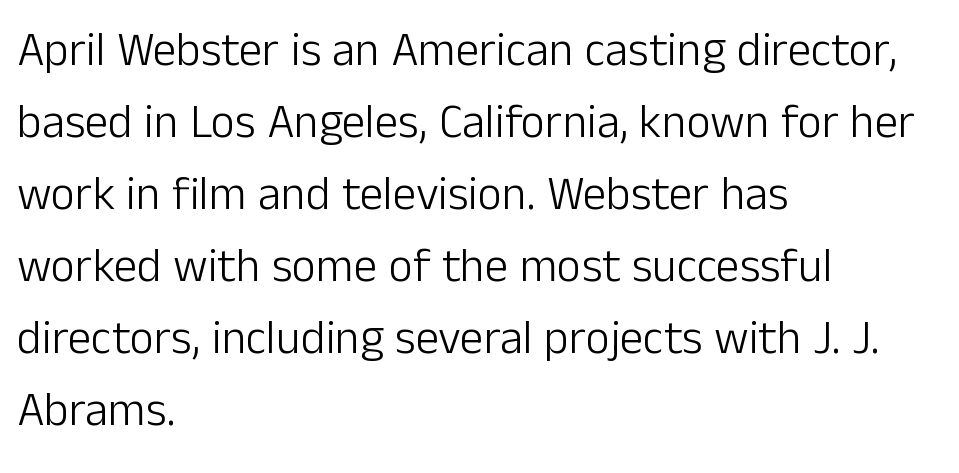
The face looks like a standard text weight, possibly lighter. The passage shown is typed in a proportional face where columns would drift. The space directly below the letters is spotless. Short and long lines alike share a common starting point at left. The space between consecutive lines is moderate.
